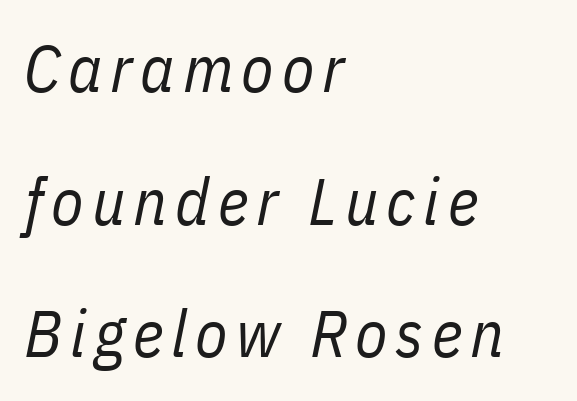
Clear beneath every line of the passage. The rag falls on the right side of this text block. The face used here has a pronounced slope to its letters. Character widths vary here, with narrow letters taking less room than wide ones. A typesetter would call this leading open, well beyond the default. The letters look calm and open, with moderate or lighter stems.
